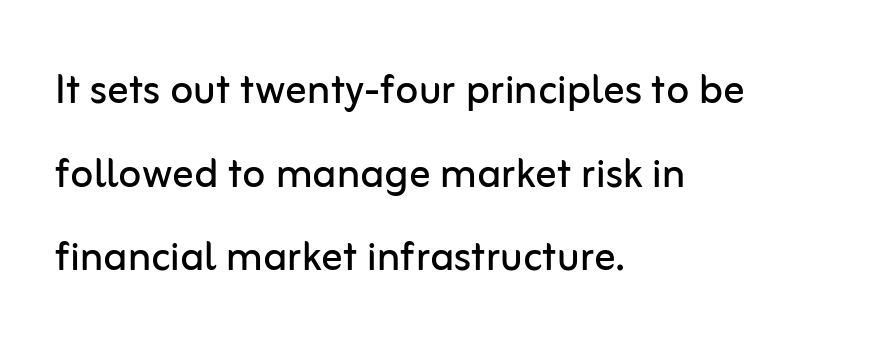
{"serif": "no", "italic": "no", "bold": "no", "weight": "regular", "width": "normal", "stroke_contrast": "low", "x_height": "medium", "monospaced": "no", "underline": "no", "align": "left", "line_spacing": "normal", "line_spacing_ratio": 1.58, "letter_spacing": "normal", "letter_spacing_em": 0.0, "glyph_px": 53}
